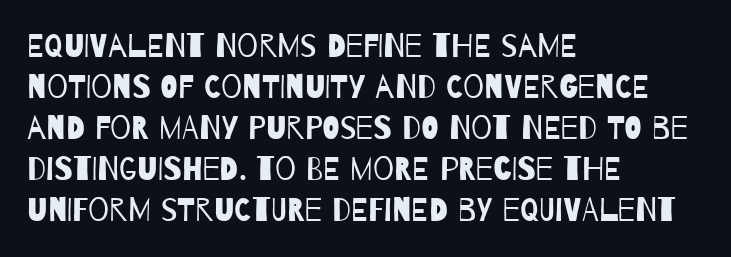
{"serif": "no", "bold": "no", "weight": "regular", "width": "condensed", "stroke_contrast": "low", "x_height": "large", "monospaced": "no", "underline": "no", "align": "left", "line_spacing_ratio": 1.24, "letter_spacing": "normal", "letter_spacing_em": 0.0, "glyph_px": 33}
